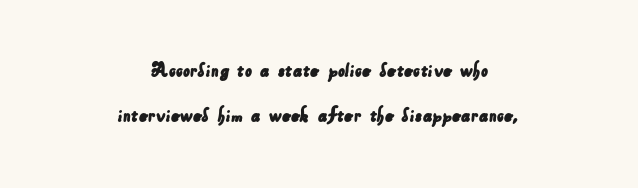
Is the block centered? Yes — each line is placed symmetrically about the middle. No extra tracking has been applied to these lines. This sample trades compactness for vertical openness between lines. The zone under the glyphs is completely vacant.
